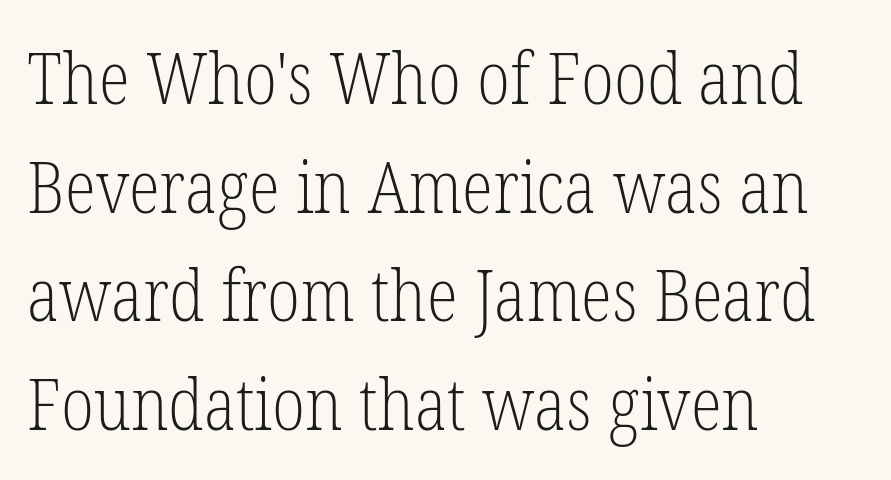
The image shows 72 px light, condensed serif type, upright; set left-aligned, normal line spacing (1.51x), normal letter spacing, not underlined; low stroke contrast and a medium x-height.
